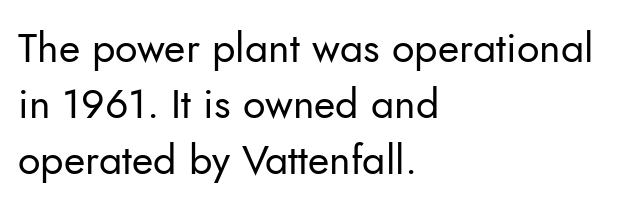
{"serif": "no", "italic": "no", "bold": "no", "weight": "regular", "width": "normal", "stroke_contrast": "low", "x_height": "small", "monospaced": "no", "underline": "no", "align": "left", "line_spacing": "normal", "line_spacing_ratio": 1.36, "letter_spacing": "normal", "letter_spacing_em": 0.0, "glyph_px": 41}
